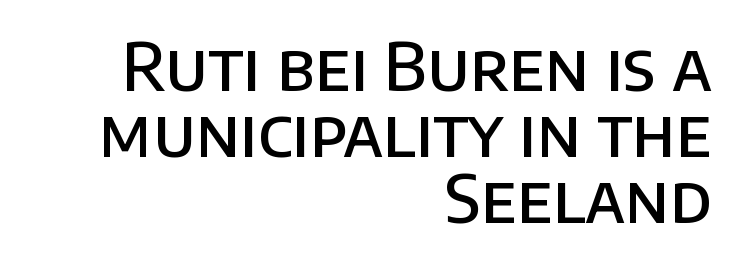
{"serif": "no", "italic": "no", "bold": "semi", "weight": "semibold", "width": "normal", "stroke_contrast": "low", "x_height": "large", "monospaced": "no", "underline": "no", "align": "right", "line_spacing": "tight", "line_spacing_ratio": 1.0, "letter_spacing": "normal", "letter_spacing_em": 0.0, "glyph_px": 66}
